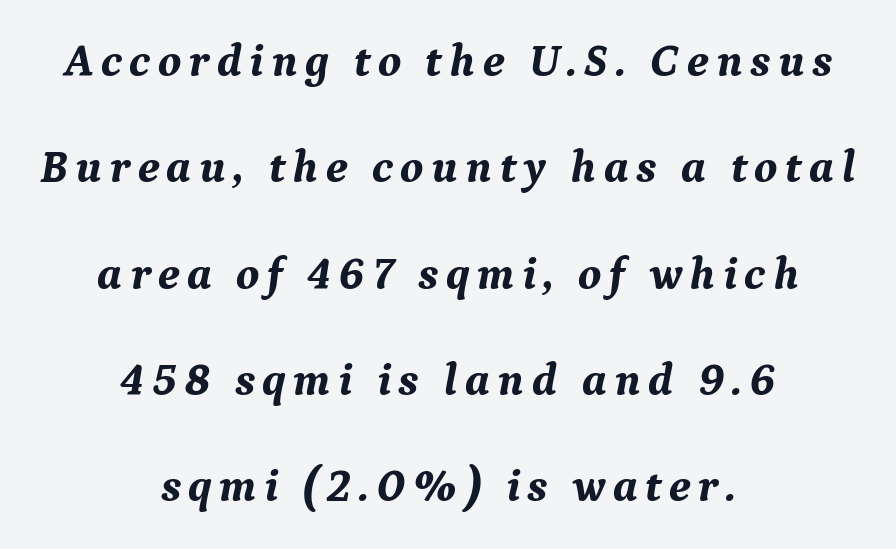
Q: Is the text bold? A: Yes.
Q: Is the text italic (slanted)? A: Yes, it leans right by about 9 degrees.
Q: Is the typeface a serif or a sans-serif typeface? A: Serif.
Q: Is the text underlined? A: No.
Q: How is the paragraph aligned? A: Centered.
Q: Is the spacing between lines tight, normal or loose? A: Loose.
Q: Width (condensed, normal, or wide)? A: Normal.
Q: Stroke contrast? A: Medium.
Q: x-height? A: Medium.
Q: Monospaced? A: No.
